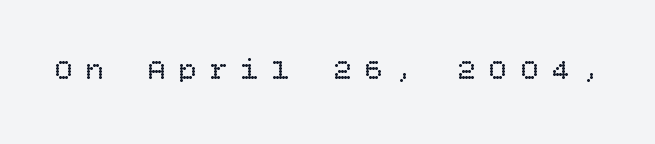
This sample uses expanded letter spacing, leaving extra air between glyphs. In terms of posture, this sample is upright. Weight: in the light-to-regular range. Clear beneath every line of the passage.
